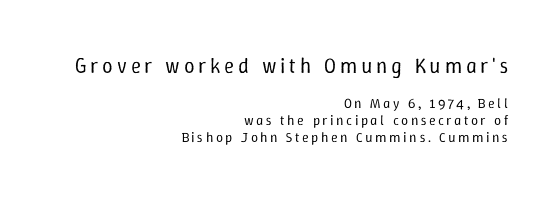
Quick note: underline off. The letters stand upright; this is a roman face. Here the first block reads like a headline and the second like body copy. The typesetting does not lean heavy: it is not bold. Notice how the passage keeps a crisp vertical edge on the right only.
